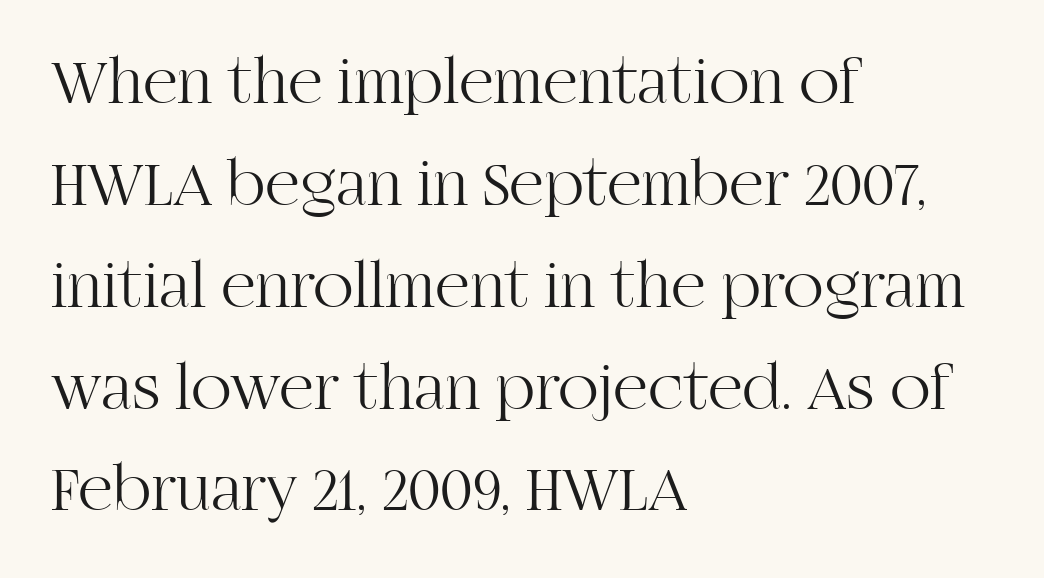
Q: Is the text bold? A: No.
Q: Is the text italic (slanted)? A: No, it is upright.
Q: Is the typeface a serif or a sans-serif typeface? A: Serif.
Q: Is the text underlined? A: No.
Q: How is the paragraph aligned? A: Left-aligned.
Q: Is the spacing between letters normal or unusually wide? A: Normal.
Q: Is the spacing between lines tight, normal or loose? A: Normal.
Q: Width (condensed, normal, or wide)? A: Normal.
Q: Stroke contrast? A: High.
Q: x-height? A: Large.
Q: Monospaced? A: No.
